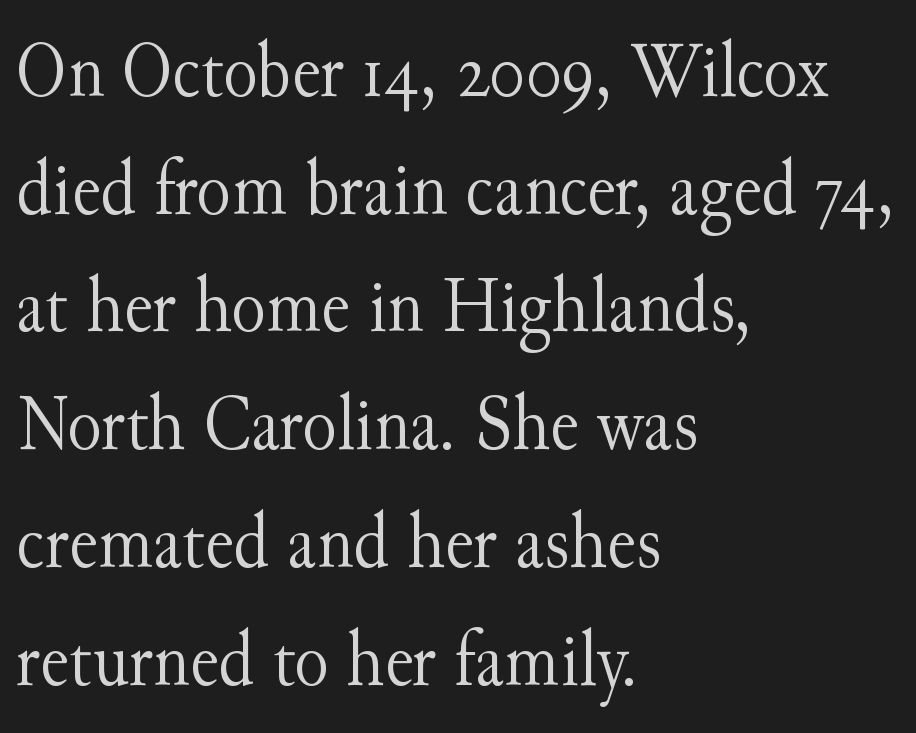
{"serif": "yes", "italic": "no", "bold": "no", "weight": "light", "width": "normal", "stroke_contrast": "medium", "x_height": "small", "monospaced": "no", "underline": "no", "align": "left", "line_spacing": "normal", "line_spacing_ratio": 1.49, "letter_spacing": "normal", "letter_spacing_em": 0.0, "glyph_px": 79}
